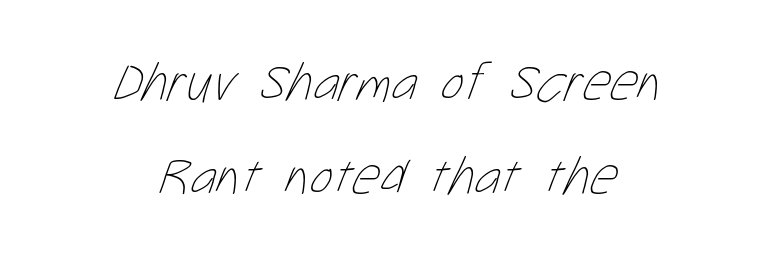
Q: Is the text bold? A: No.
Q: Is the text underlined? A: No.
Q: How is the paragraph aligned? A: Centered.
Q: Is the spacing between letters normal or unusually wide? A: Normal.
Q: Width (condensed, normal, or wide)? A: Condensed.
Q: Stroke contrast? A: Low.
Q: x-height? A: Medium.
Q: Monospaced? A: No.
